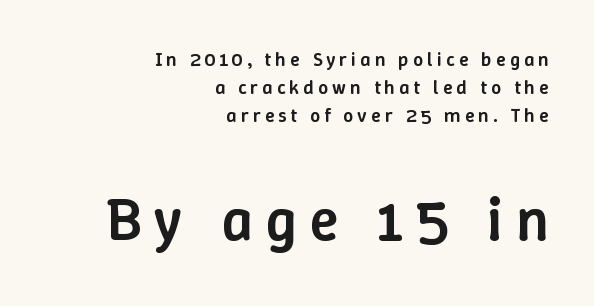
Short note: letters widely spaced. Here the designer chose a conventional face with non-uniform glyph widths. The gap between lines stays unmarked. The letters stand straight up with perfectly vertical stems. This rendering uses right alignment, leaving the left contour irregular.
